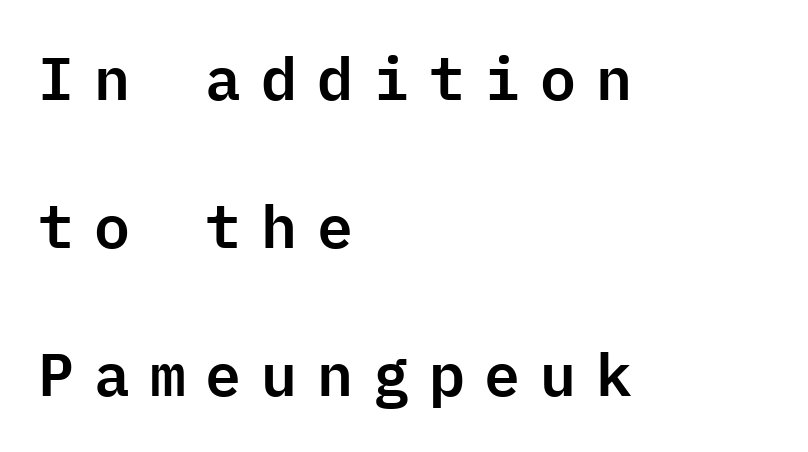
Q: Is the text italic (slanted)? A: No, it is upright.
Q: Is the typeface a serif or a sans-serif typeface? A: Sans-serif.
Q: Is the text underlined? A: No.
Q: How is the paragraph aligned? A: Left-aligned.
Q: Is the spacing between letters normal or unusually wide? A: Unusually wide.
Q: Is the spacing between lines tight, normal or loose? A: Loose.
Q: Width (condensed, normal, or wide)? A: Normal.
Q: Stroke contrast? A: Low.
Q: x-height? A: Medium.
Q: Monospaced? A: Yes.
